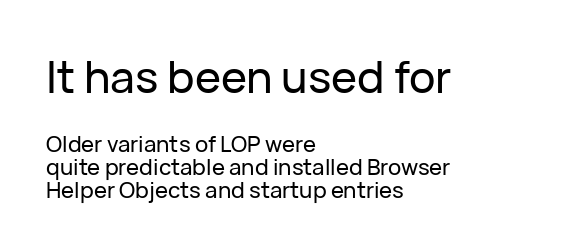
The image shows 44 px sans-serif type, upright; set left-aligned, tight line spacing (1.06x), normal letter spacing, not underlined; the first (top) block is 2.0x larger; low stroke contrast and a medium x-height.
